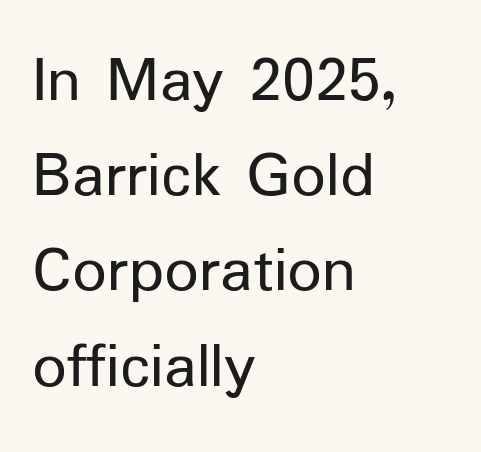
How are the letters spaced? Ordinarily, with no added tracking. The typesetting does not lean heavy: it is not bold. Horizontal alignment here is leftward, the default for most running prose. The designer left line spacing at the default.
